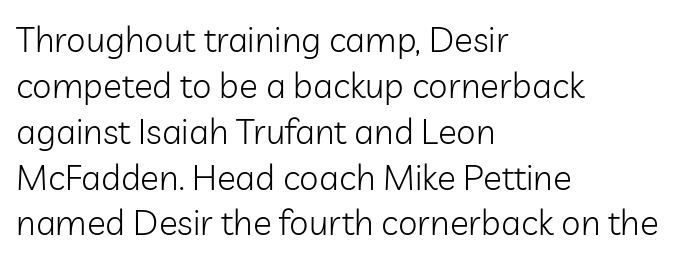
The image shows 35 px light sans-serif type, upright; set left-aligned, normal line spacing (1.31x), normal letter spacing, not underlined; low stroke contrast and a medium x-height.
